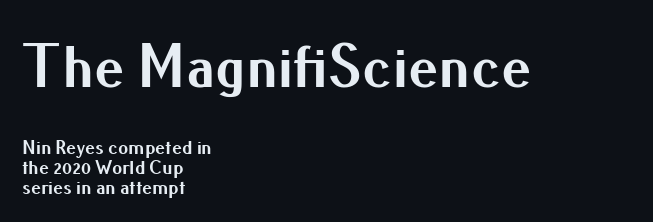
Rendered with straight, roman letterforms. The sample has been set heavy, in full bold. If you drew a ruler down the left edge, every line would touch it. Check where the strokes stop: nothing finishes them off — pure sans. Decoration check: the copy has no underline.
